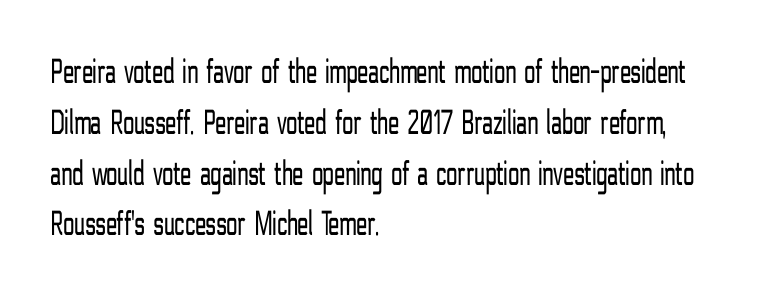
Characters follow at the spacing the type designer built in. The rag falls on the right side of this text block. Stroke terminals: plain, sans-serif. A roman cut, with each character standing at attention. The rendering uses a moderate line-height, typical for paragraphs. Underlining? Definitely not there.
